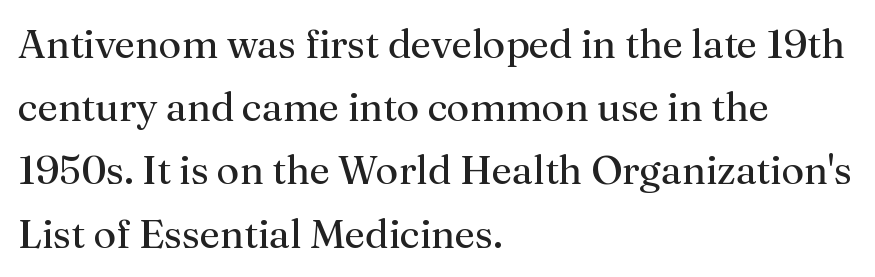
The image shows 40 px regular-weight serif type, upright; set left-aligned, normal line spacing (1.58x), normal letter spacing, not underlined; medium stroke contrast and a medium x-height.
